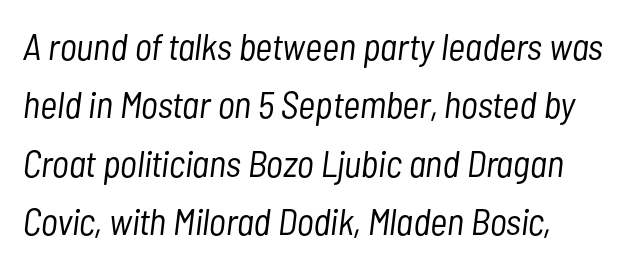
Q: Is the text bold? A: No.
Q: Is the text italic (slanted)? A: Yes, it leans right by about 7 degrees.
Q: Is the text underlined? A: No.
Q: Is the spacing between letters normal or unusually wide? A: Normal.
Q: Is the spacing between lines tight, normal or loose? A: Normal.
Q: Width (condensed, normal, or wide)? A: Condensed.
Q: Stroke contrast? A: Low.
Q: x-height? A: Medium.
Q: Monospaced? A: No.
